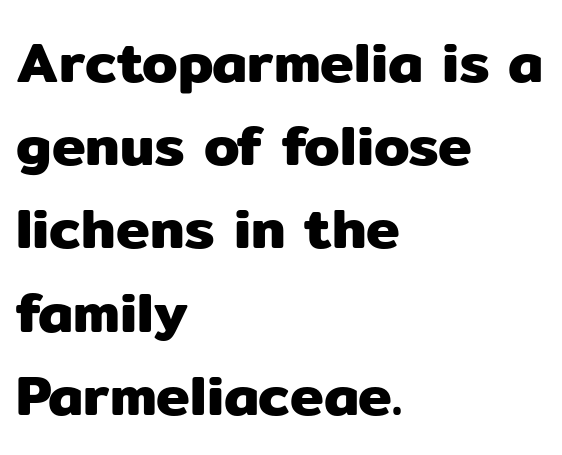
The image shows 57 px sans-serif type, upright; set left-aligned, normal line spacing (1.46x), normal letter spacing, not underlined; low stroke contrast and a medium x-height.
